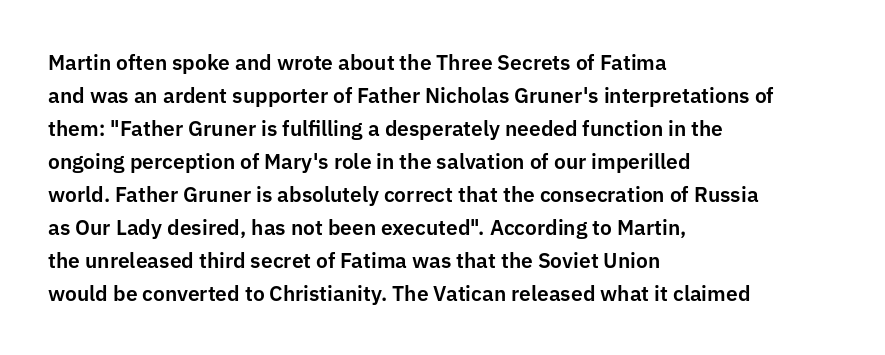
The image shows 21 px text type, upright; set left-aligned, normal line spacing (1.57x), normal letter spacing, not underlined.
